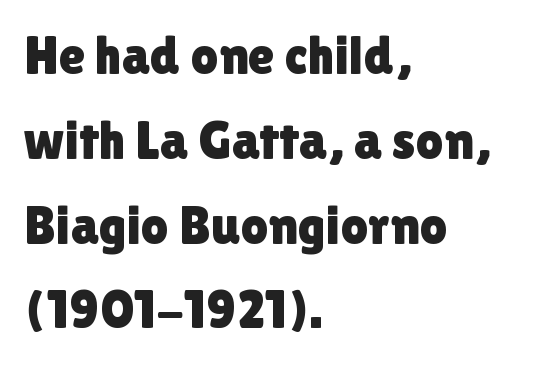
{"serif": "no", "italic": "no", "width": "normal", "stroke_contrast": "low", "x_height": "medium", "monospaced": "no", "underline": "no", "align": "left", "line_spacing": "normal", "line_spacing_ratio": 1.57, "letter_spacing": "normal", "letter_spacing_em": 0.0, "glyph_px": 54}
